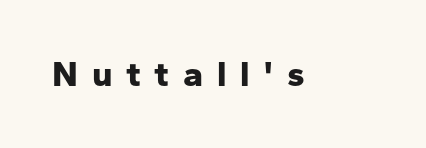
Q: Is the text bold? A: Yes.
Q: Is the text italic (slanted)? A: No, it is upright.
Q: Is the typeface a serif or a sans-serif typeface? A: Sans-serif.
Q: Is the text underlined? A: No.
Q: Is the spacing between letters normal or unusually wide? A: Unusually wide.
Q: Width (condensed, normal, or wide)? A: Normal.
Q: Stroke contrast? A: Low.
Q: x-height? A: Medium.
Q: Monospaced? A: No.
